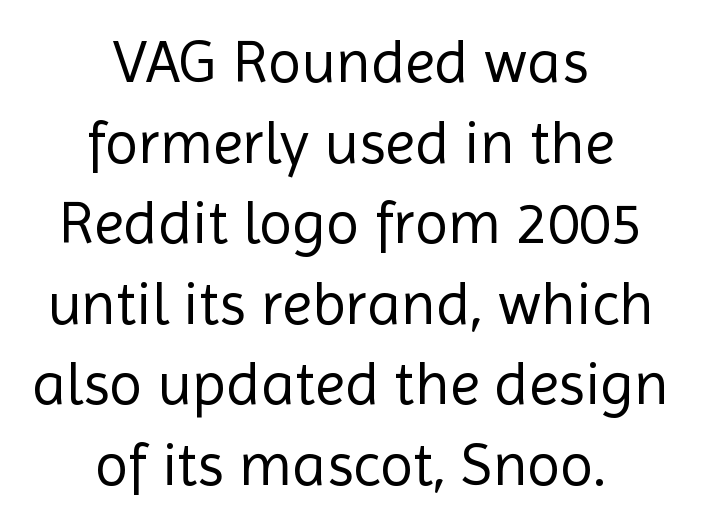
Q: Is the text bold? A: No.
Q: Is the text italic (slanted)? A: No, it is upright.
Q: Is the typeface a serif or a sans-serif typeface? A: Sans-serif.
Q: Is the text underlined? A: No.
Q: How is the paragraph aligned? A: Centered.
Q: Is the spacing between letters normal or unusually wide? A: Normal.
Q: Is the spacing between lines tight, normal or loose? A: Normal.
Q: Width (condensed, normal, or wide)? A: Normal.
Q: x-height? A: Medium.
Q: Monospaced? A: No.
